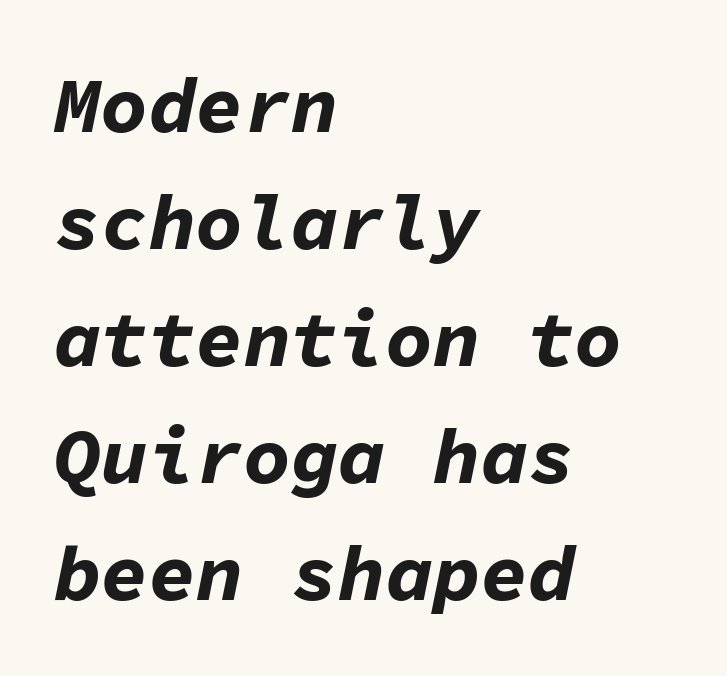
{"italic": "yes", "lean": "right", "slant_degrees": 11, "bold": "yes", "weight": "bold", "width": "normal", "stroke_contrast": "low", "x_height": "medium", "monospaced": "yes", "underline": "no", "align": "left", "line_spacing": "normal", "line_spacing_ratio": 1.48, "letter_spacing": "normal", "letter_spacing_em": 0.0, "glyph_px": 79}
